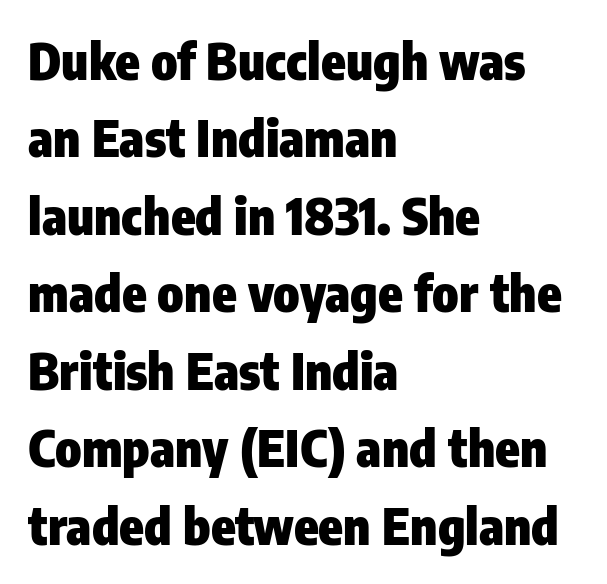
{"serif": "no", "italic": "no", "bold": "yes", "weight": "heavy", "width": "condensed", "stroke_contrast": "low", "x_height": "medium", "monospaced": "no", "underline": "no", "align": "left", "line_spacing": "normal", "line_spacing_ratio": 1.55, "letter_spacing": "normal", "letter_spacing_em": 0.0, "glyph_px": 50}
